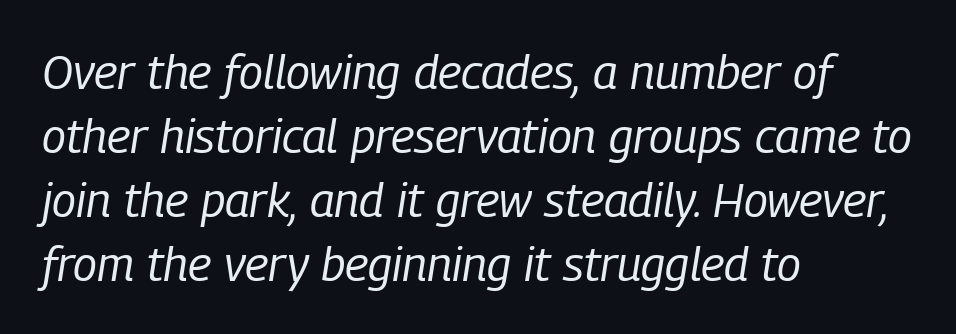
{"italic": "yes", "lean": "right", "slant_degrees": 9, "bold": "no", "weight": "regular", "width": "condensed", "stroke_contrast": "low", "x_height": "medium", "monospaced": "no", "underline": "no", "align": "left", "line_spacing": "normal", "line_spacing_ratio": 1.33, "letter_spacing": "normal", "letter_spacing_em": 0.0, "glyph_px": 48}
